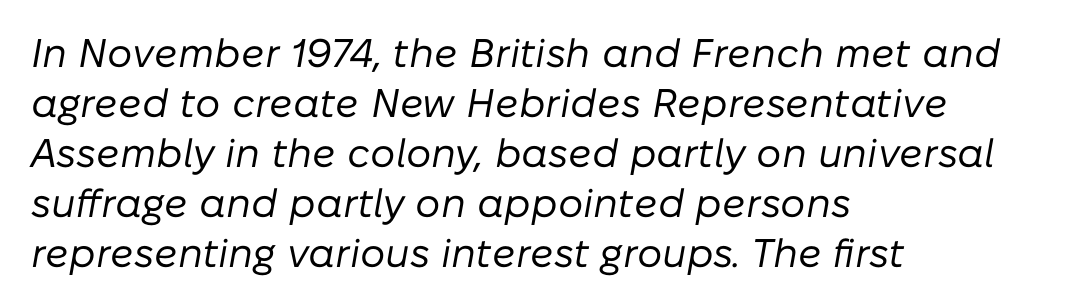
{"italic": "yes", "lean": "right", "slant_degrees": 10, "bold": "no", "weight": "regular", "width": "normal", "stroke_contrast": "low", "x_height": "medium", "monospaced": "no", "underline": "no", "align": "left", "line_spacing": "normal", "line_spacing_ratio": 1.25, "letter_spacing": "normal", "letter_spacing_em": 0.0, "glyph_px": 40}
